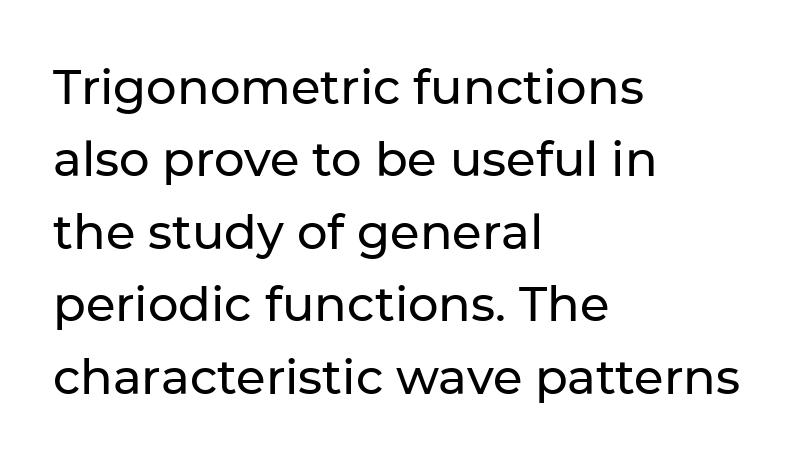
The image shows 48 px sans-serif type, upright; set left-aligned, normal line spacing (1.51x), normal letter spacing, not underlined; low stroke contrast and a medium x-height.
